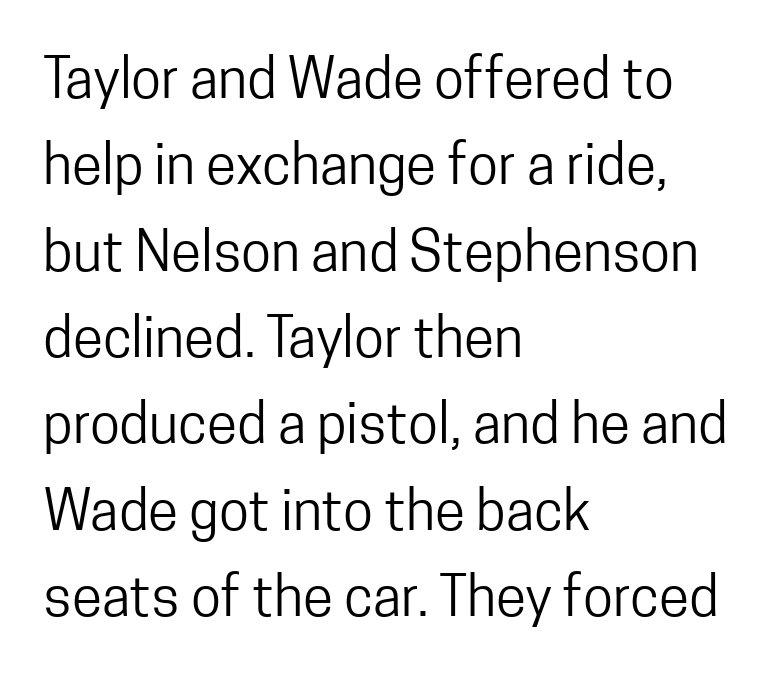
The image shows 55 px regular-weight, condensed sans-serif type, upright; set left-aligned, normal line spacing (1.57x), normal letter spacing, not underlined; low stroke contrast and a medium x-height.
